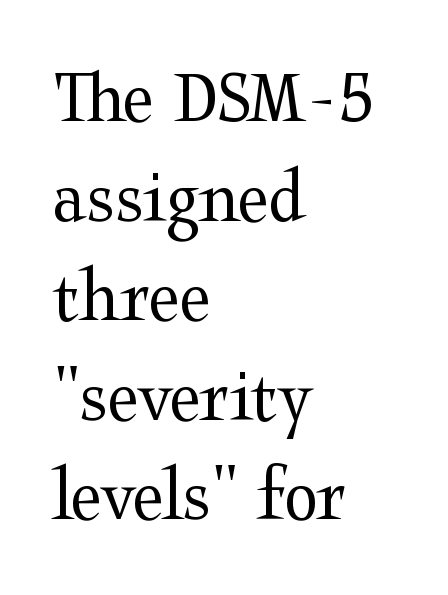
Q: Is the text bold? A: No.
Q: Is the text italic (slanted)? A: No, it is upright.
Q: Is the typeface a serif or a sans-serif typeface? A: Serif.
Q: Is the text underlined? A: No.
Q: How is the paragraph aligned? A: Left-aligned.
Q: Is the spacing between letters normal or unusually wide? A: Normal.
Q: Is the spacing between lines tight, normal or loose? A: Normal.
Q: Width (condensed, normal, or wide)? A: Wide.
Q: Stroke contrast? A: Medium.
Q: x-height? A: Medium.
Q: Monospaced? A: No.
